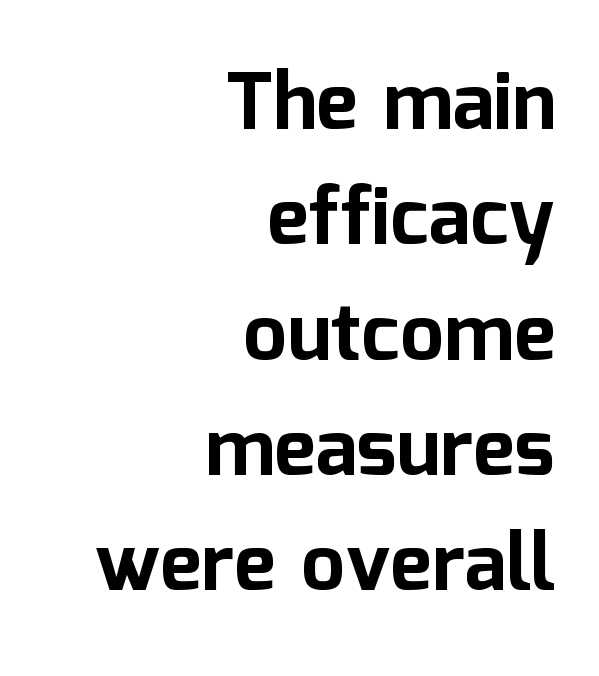
{"serif": "no", "italic": "no", "bold": "yes", "weight": "bold", "width": "normal", "stroke_contrast": "low", "x_height": "medium", "monospaced": "no", "underline": "no", "align": "right", "line_spacing": "normal", "line_spacing_ratio": 1.46, "letter_spacing": "normal", "letter_spacing_em": 0.0, "glyph_px": 79}
